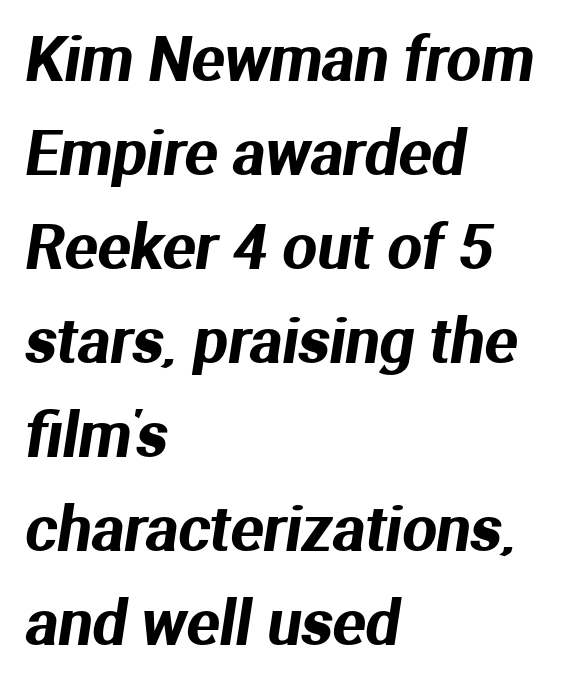
Has an underline been added? It has not. The space between consecutive lines is moderate. Is the letter spacing exaggerated? No — it looks like the ordinary default. Horizontally, the lines are justified to the leading edge only. Stroke terminals: plain, sans-serif.
